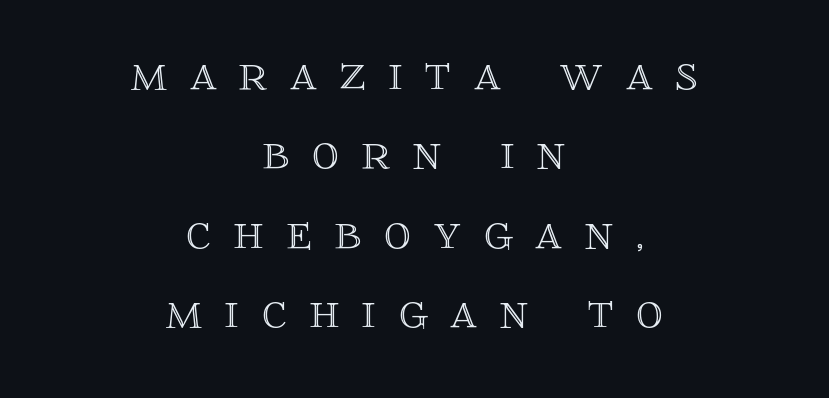
A bare baseline throughout the passage. The rag falls on both sides of this text block equally. Inter-character spacing is expanded well beyond the font's built-in metrics. Character widths vary here, with narrow letters taking less room than wide ones.
